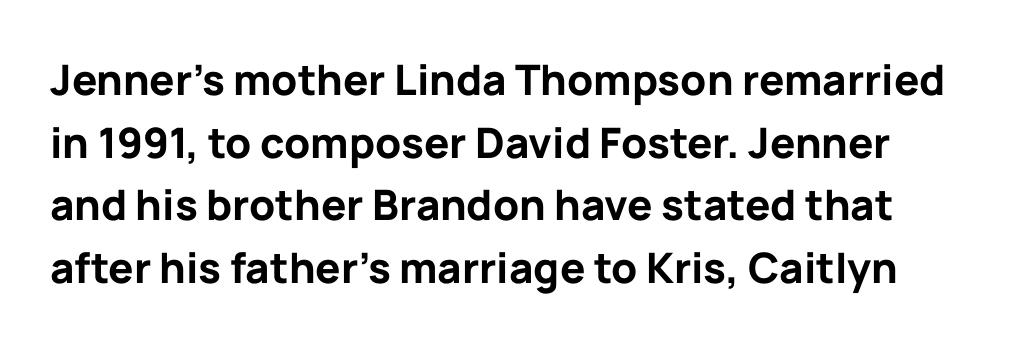
Q: Is the text bold? A: Yes.
Q: Is the text italic (slanted)? A: No, it is upright.
Q: Is the typeface a serif or a sans-serif typeface? A: Sans-serif.
Q: Is the text underlined? A: No.
Q: Is the spacing between letters normal or unusually wide? A: Normal.
Q: Is the spacing between lines tight, normal or loose? A: Normal.
Q: Width (condensed, normal, or wide)? A: Normal.
Q: Stroke contrast? A: Low.
Q: x-height? A: Medium.
Q: Monospaced? A: No.
